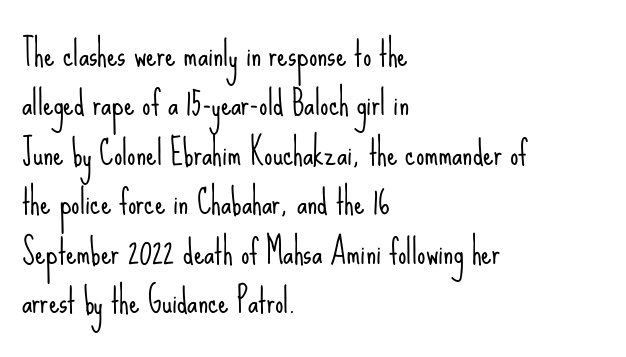
{"serif": "no", "italic": "no", "bold": "no", "weight": "light", "width": "condensed", "stroke_contrast": "low", "x_height": "small", "monospaced": "no", "underline": "no", "align": "left", "line_spacing": "normal", "line_spacing_ratio": 1.5, "letter_spacing": "normal", "letter_spacing_em": 0.0, "glyph_px": 33}
